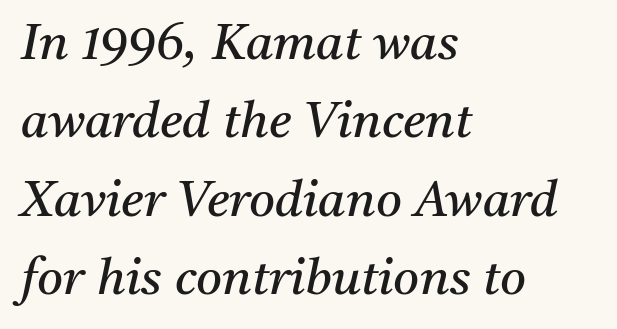
Q: Is the text bold? A: No.
Q: Is the text italic (slanted)? A: Yes, it leans right by about 11 degrees.
Q: Is the typeface a serif or a sans-serif typeface? A: Serif.
Q: Is the text underlined? A: No.
Q: How is the paragraph aligned? A: Left-aligned.
Q: Is the spacing between letters normal or unusually wide? A: Normal.
Q: Is the spacing between lines tight, normal or loose? A: Normal.
Q: Width (condensed, normal, or wide)? A: Normal.
Q: Stroke contrast? A: Medium.
Q: x-height? A: Medium.
Q: Monospaced? A: No.
